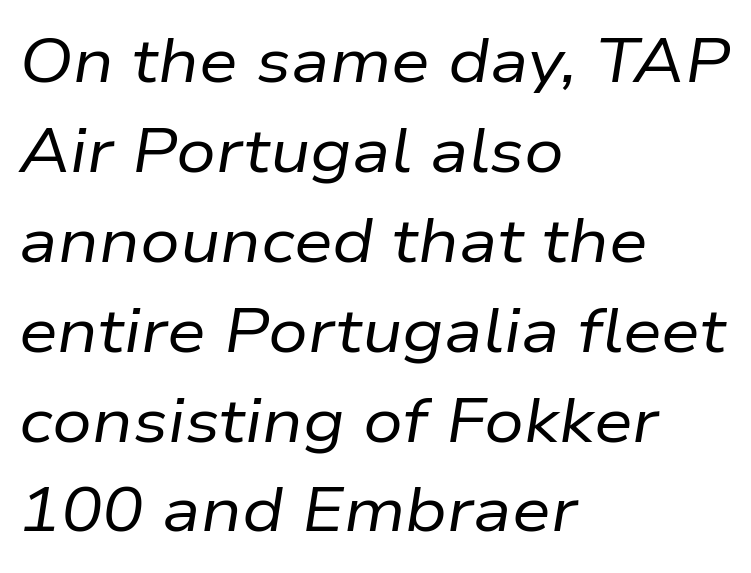
{"italic": "yes", "lean": "right", "slant_degrees": 9, "bold": "no", "weight": "regular", "width": "normal", "stroke_contrast": "low", "x_height": "medium", "monospaced": "no", "underline": "no", "align": "left", "line_spacing": "normal", "line_spacing_ratio": 1.45, "letter_spacing": "normal", "letter_spacing_em": 0.0, "glyph_px": 62}
